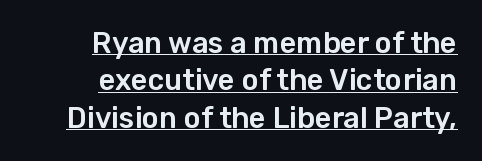
Spacing verdict: proportional, widths tailored to each character. Nothing sits at the stroke ends, so this counts as sans-serif. Students, note that the glyphs here touch the page at normal intervals. Is the block centered? No — it sits flush against the right margin. Unlike italic type, these characters show no tilt at all. The string is rendered with underlining switched on.
